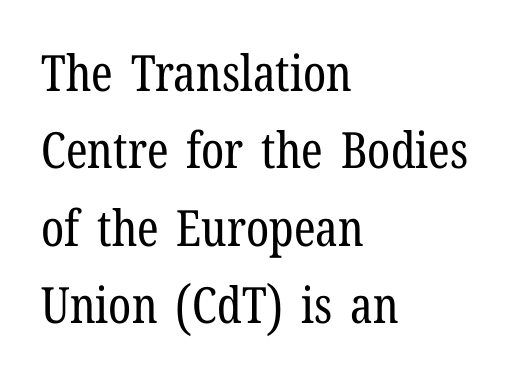
Q: Is the text bold? A: No.
Q: Is the text italic (slanted)? A: No, it is upright.
Q: Is the typeface a serif or a sans-serif typeface? A: Serif.
Q: Is the text underlined? A: No.
Q: How is the paragraph aligned? A: Left-aligned.
Q: Is the spacing between letters normal or unusually wide? A: Normal.
Q: Is the spacing between lines tight, normal or loose? A: Normal.
Q: Width (condensed, normal, or wide)? A: Condensed.
Q: Stroke contrast? A: Low.
Q: x-height? A: Medium.
Q: Monospaced? A: No.
